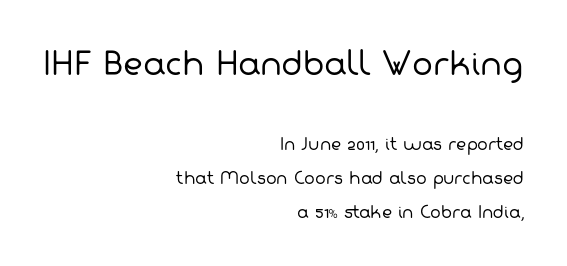
{"serif": "no", "bold": "no", "weight": "regular", "width": "normal", "stroke_contrast": "low", "x_height": "medium", "monospaced": "no", "underline": "no", "align": "right", "line_spacing": "loose", "line_spacing_ratio": 2.11, "letter_spacing": "normal", "letter_spacing_em": 0.0, "larger_block": "first", "size_ratio": 1.94, "glyph_px": 31}
